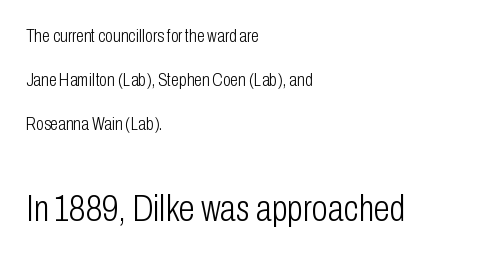
Q: Is the text bold? A: No.
Q: Is the text italic (slanted)? A: No, it is upright.
Q: Is the typeface a serif or a sans-serif typeface? A: Sans-serif.
Q: Is the text underlined? A: No.
Q: How is the paragraph aligned? A: Left-aligned.
Q: Is the spacing between letters normal or unusually wide? A: Normal.
Q: Is the spacing between lines tight, normal or loose? A: Loose.
Q: Which block of text is set in a larger size, the first (top) or the second (bottom)? A: The second (bottom) one.
Q: Width (condensed, normal, or wide)? A: Condensed.
Q: Stroke contrast? A: Low.
Q: x-height? A: Medium.
Q: Monospaced? A: No.
